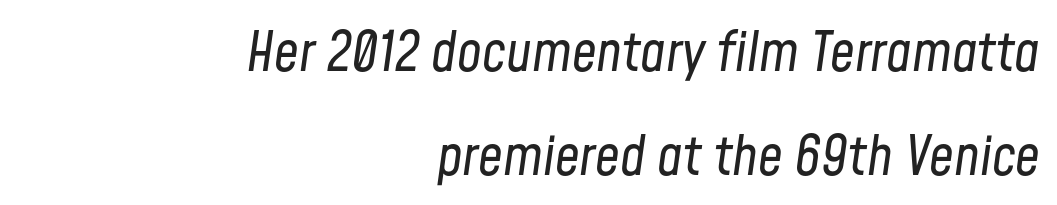
Q: Is the text bold? A: No.
Q: Is the text italic (slanted)? A: Yes, it leans right by about 8 degrees.
Q: Is the text underlined? A: No.
Q: How is the paragraph aligned? A: Right-aligned.
Q: Is the spacing between letters normal or unusually wide? A: Normal.
Q: Width (condensed, normal, or wide)? A: Condensed.
Q: Stroke contrast? A: Low.
Q: x-height? A: Medium.
Q: Monospaced? A: No.
